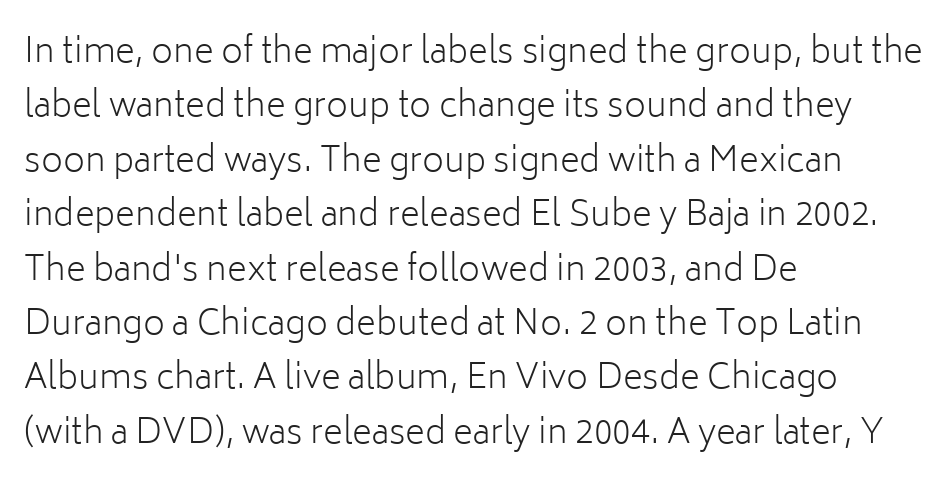
Q: Is the text bold? A: No.
Q: Is the text italic (slanted)? A: No, it is upright.
Q: Is the typeface a serif or a sans-serif typeface? A: Sans-serif.
Q: Is the text underlined? A: No.
Q: How is the paragraph aligned? A: Left-aligned.
Q: Is the spacing between letters normal or unusually wide? A: Normal.
Q: Is the spacing between lines tight, normal or loose? A: Normal.
Q: Width (condensed, normal, or wide)? A: Normal.
Q: Stroke contrast? A: Low.
Q: x-height? A: Medium.
Q: Monospaced? A: No.
